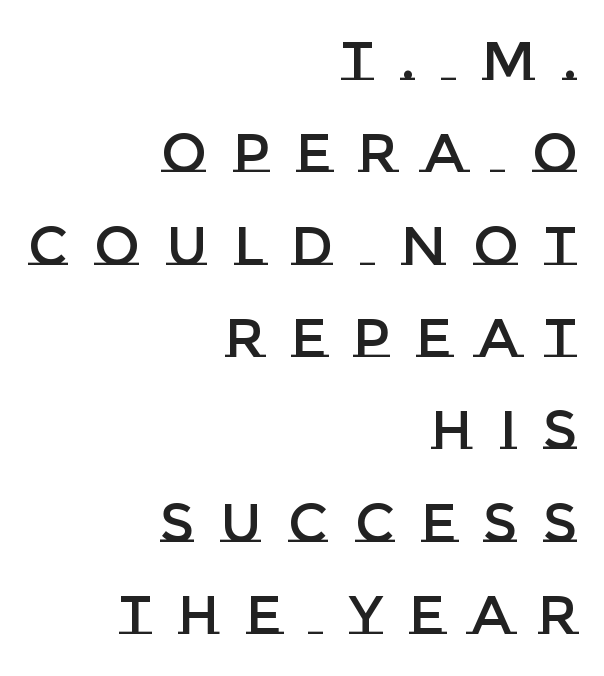
Q: Is the text italic (slanted)? A: No, it is upright.
Q: Is the text underlined? A: No.
Q: How is the paragraph aligned? A: Right-aligned.
Q: Is the spacing between letters normal or unusually wide? A: Unusually wide.
Q: Width (condensed, normal, or wide)? A: Normal.
Q: Stroke contrast? A: Low.
Q: x-height? A: Large.
Q: Monospaced? A: No.
